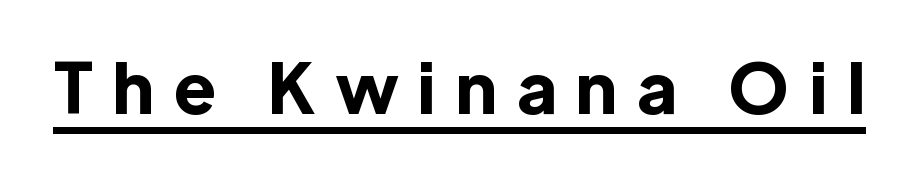
Q: Is the text bold? A: Yes.
Q: Is the text italic (slanted)? A: No, it is upright.
Q: Is the typeface a serif or a sans-serif typeface? A: Sans-serif.
Q: Is the text underlined? A: Yes.
Q: Is the spacing between letters normal or unusually wide? A: Unusually wide.
Q: Width (condensed, normal, or wide)? A: Normal.
Q: x-height? A: Medium.
Q: Monospaced? A: No.
